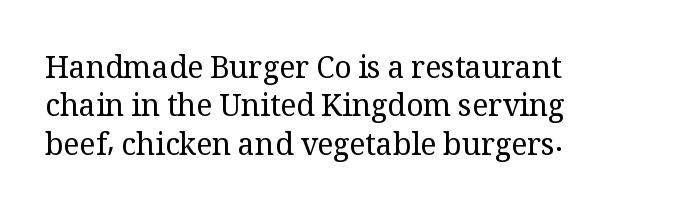
Leftover space on each line is placed entirely after the last word. Honestly, there is no underline to notice here at all. If you measured baseline to baseline, you'd find a middling distance. The axis of the letterforms is exactly vertical. Nobody touched the tracking dial on this one. A typesetter would call this proportional, since set widths differ per character.
